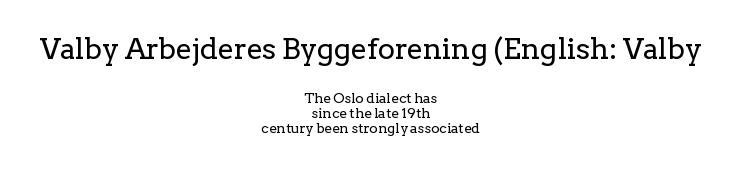
The image shows 29 px regular-weight serif type, upright; set centered, tight line spacing (1.09x), normal letter spacing, not underlined; the first (top) block is 2.07x larger; low stroke contrast and a medium x-height.
